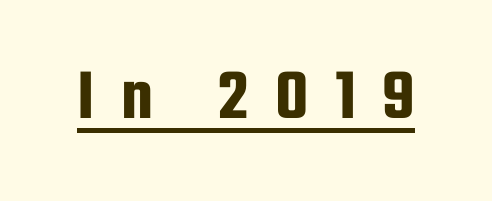
Words appear elongated and porous because spacing is wide. The rendered words wear a rule along their underside. No feet cap the strokes, marking this as sans-serif type. Rendered with straight, roman letterforms.
